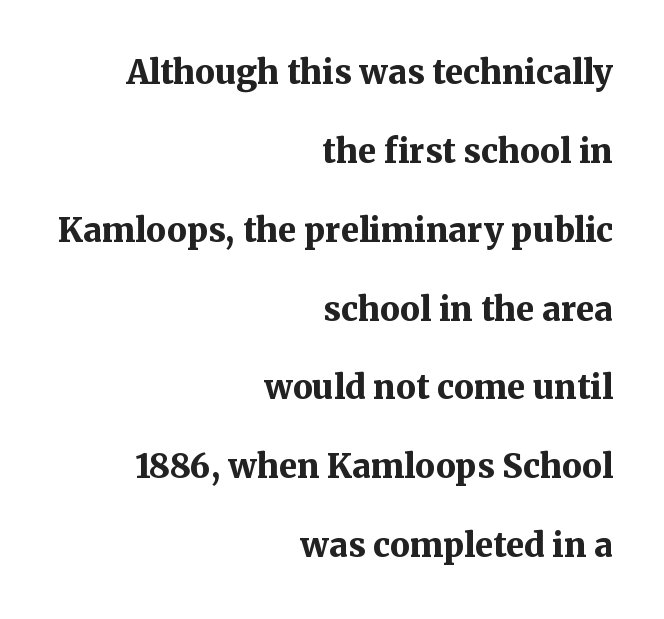
Q: Is the text bold? A: Yes.
Q: Is the text italic (slanted)? A: No, it is upright.
Q: Is the typeface a serif or a sans-serif typeface? A: Serif.
Q: Is the text underlined? A: No.
Q: How is the paragraph aligned? A: Right-aligned.
Q: Is the spacing between letters normal or unusually wide? A: Normal.
Q: Is the spacing between lines tight, normal or loose? A: Loose.
Q: Width (condensed, normal, or wide)? A: Normal.
Q: Stroke contrast? A: Medium.
Q: x-height? A: Medium.
Q: Monospaced? A: No.
